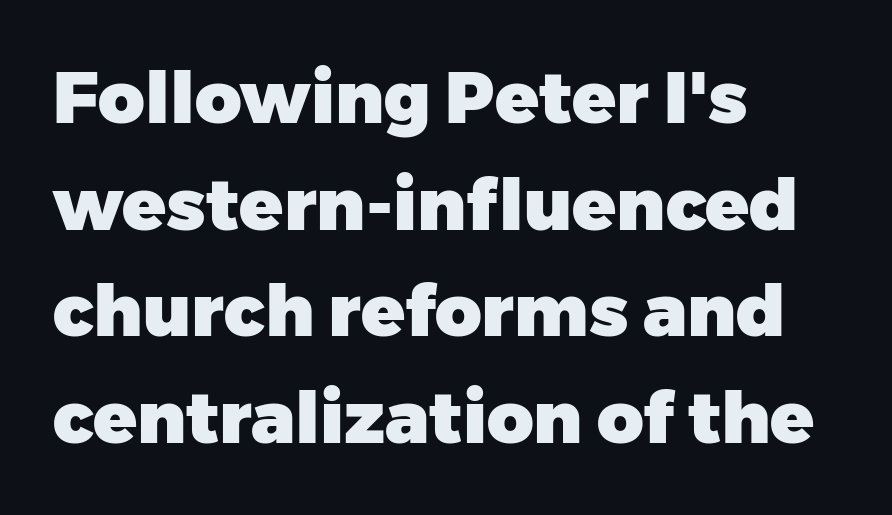
Q: Is the text bold? A: Yes.
Q: Is the text italic (slanted)? A: No, it is upright.
Q: Is the typeface a serif or a sans-serif typeface? A: Sans-serif.
Q: Is the text underlined? A: No.
Q: How is the paragraph aligned? A: Left-aligned.
Q: Is the spacing between letters normal or unusually wide? A: Normal.
Q: Is the spacing between lines tight, normal or loose? A: Normal.
Q: Width (condensed, normal, or wide)? A: Normal.
Q: Stroke contrast? A: Low.
Q: x-height? A: Medium.
Q: Monospaced? A: No.
